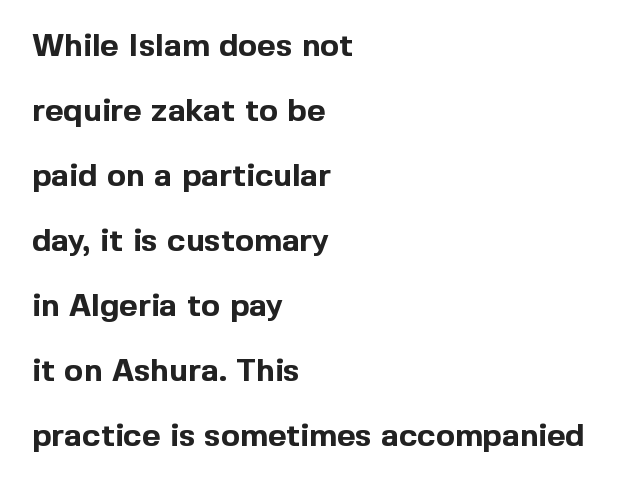
The image shows 32 px bold sans-serif type, upright; set left-aligned, loose line spacing (2.03x), normal letter spacing, not underlined; a medium x-height.
